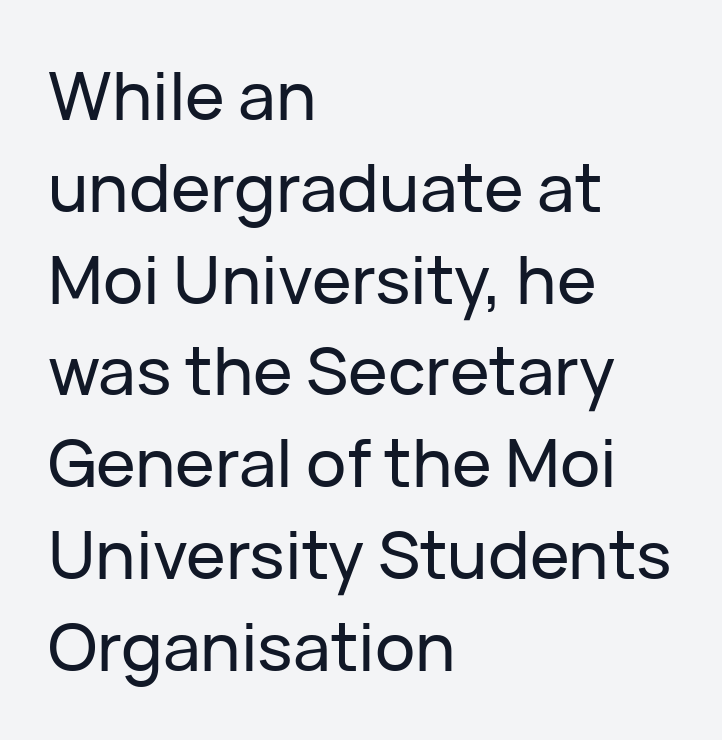
The area under the type is left untouched. The font's upright variant was chosen for this text. The lines in this sample share a left origin and differ only in where they stop. The type is set solid horizontally, with unmodified tracking.
